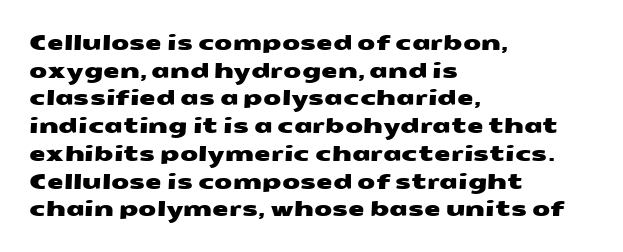
Any mark beneath the type? The region is blank. Does the copy run flush right? No — it runs flush left. Vertically, the passage feels balanced, rows spaced as you'd expect. Does extra space separate the letters? No, they use regular spacing.
